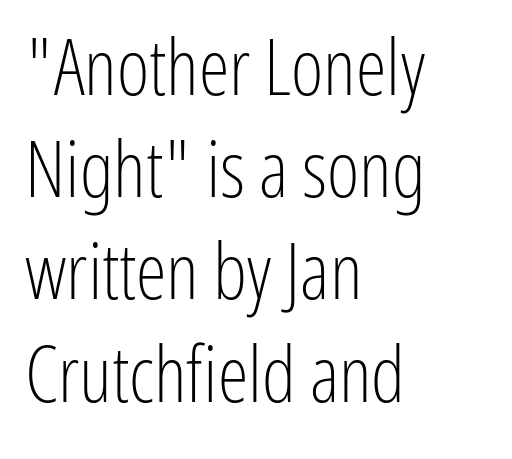
The image shows 78 px light, condensed sans-serif type, upright; set left-aligned, normal line spacing (1.31x), normal letter spacing, not underlined; low stroke contrast and a medium x-height.
